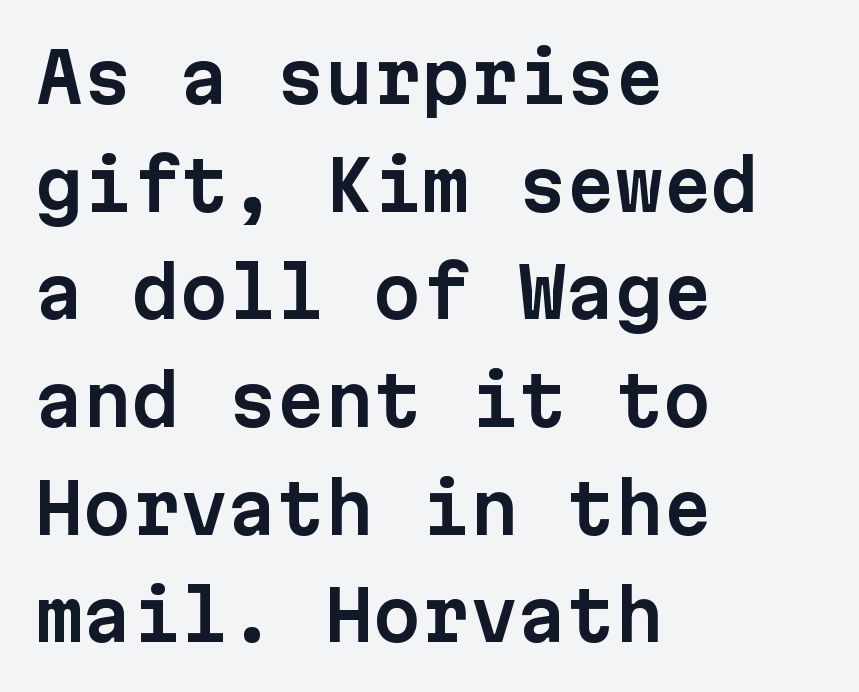
The image shows 69 px sans-serif type, upright, monospaced; set left-aligned, normal line spacing (1.56x), normal letter spacing, not underlined; low stroke contrast and a medium x-height.
